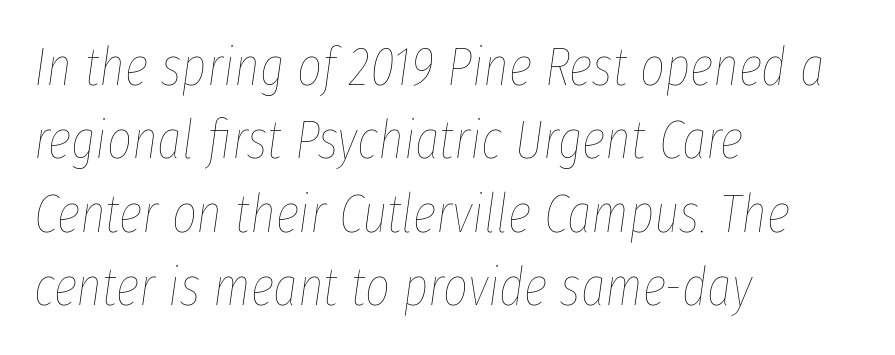
{"italic": "yes", "lean": "right", "slant_degrees": 8, "bold": "no", "weight": "thin", "width": "condensed", "stroke_contrast": "low", "x_height": "medium", "monospaced": "no", "underline": "no", "align": "left", "line_spacing": "normal", "line_spacing_ratio": 1.36, "letter_spacing": "normal", "letter_spacing_em": 0.0, "glyph_px": 54}
